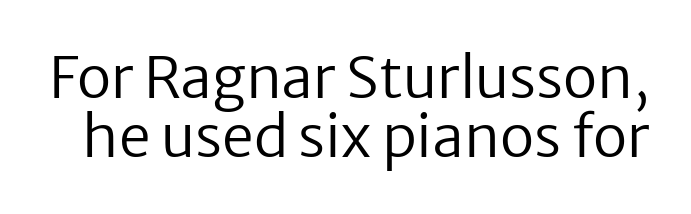
The image shows 57 px regular-weight sans-serif type, upright; set tight line spacing (1.03x), normal letter spacing, not underlined; low stroke contrast and a medium x-height.
